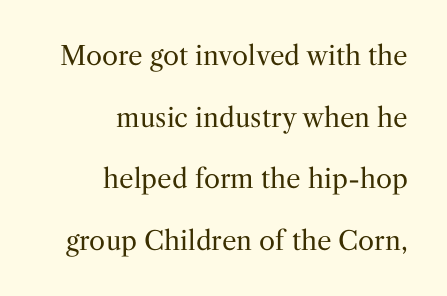
The image shows 26 px text type, upright; set right-aligned, loose line spacing (2.37x), normal letter spacing, not underlined.
